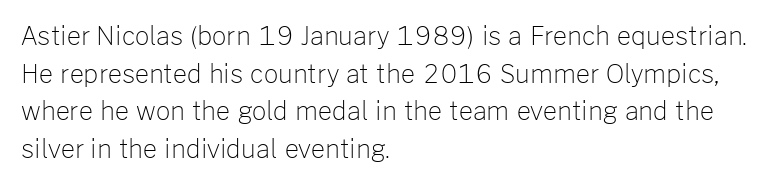
{"italic": "no", "bold": "no", "underline": "no", "align": "left", "line_spacing": "normal", "line_spacing_ratio": 1.51, "letter_spacing": "normal", "letter_spacing_em": 0.0, "glyph_px": 25}
